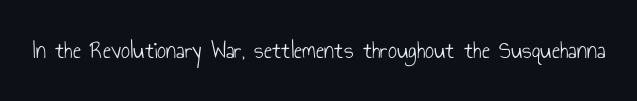
The image shows 25 px text type, upright; set normal letter spacing, not underlined.
